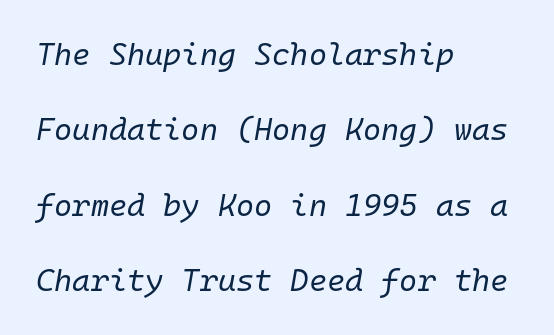
The image shows 31 px regular-weight type, italic (leaning right), monospaced; set left-aligned, loose line spacing (2.43x), normal letter spacing, not underlined; low stroke contrast and a medium x-height.
